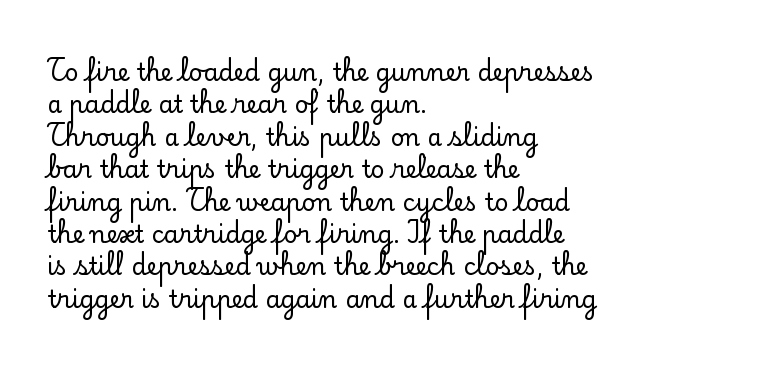
Q: Is the text italic (slanted)? A: No, it is upright.
Q: Is the text underlined? A: No.
Q: How is the paragraph aligned? A: Left-aligned.
Q: Is the spacing between letters normal or unusually wide? A: Normal.
Q: Is the spacing between lines tight, normal or loose? A: Normal.
